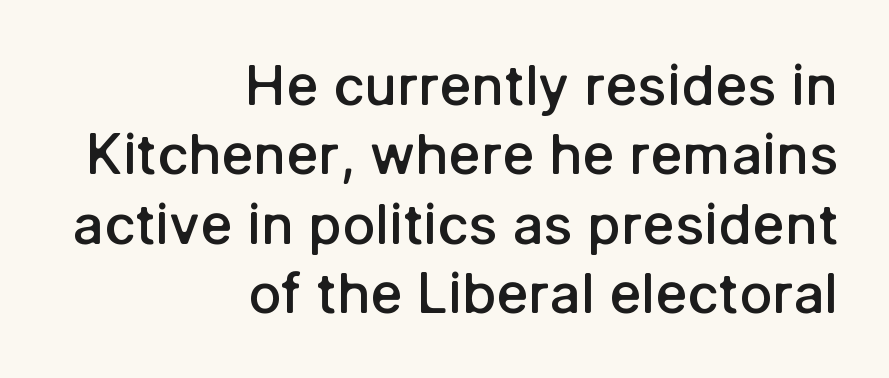
{"serif": "no", "italic": "no", "bold": "semi", "weight": "semibold", "width": "normal", "stroke_contrast": "low", "x_height": "medium", "monospaced": "no", "underline": "no", "align": "right", "line_spacing": "normal", "line_spacing_ratio": 1.26, "letter_spacing": "normal", "letter_spacing_em": 0.0, "glyph_px": 55}
